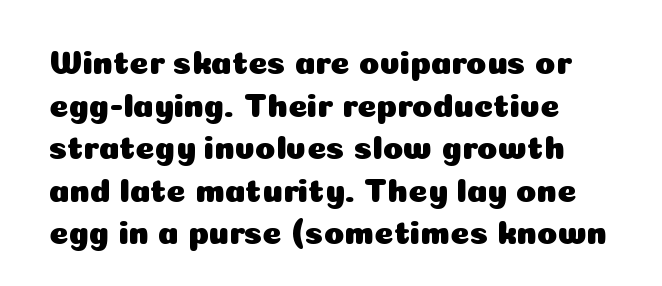
Q: Is the text italic (slanted)? A: No, it is upright.
Q: Is the typeface a serif or a sans-serif typeface? A: Sans-serif.
Q: Is the text underlined? A: No.
Q: Is the spacing between letters normal or unusually wide? A: Normal.
Q: Is the spacing between lines tight, normal or loose? A: Normal.
Q: Width (condensed, normal, or wide)? A: Normal.
Q: Stroke contrast? A: Low.
Q: x-height? A: Medium.
Q: Monospaced? A: No.
